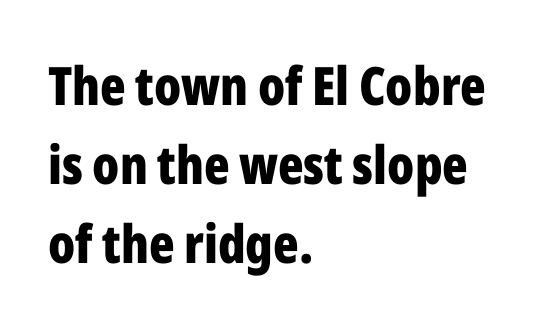
{"serif": "no", "italic": "no", "bold": "yes", "weight": "bold", "width": "condensed", "stroke_contrast": "low", "x_height": "medium", "monospaced": "no", "underline": "no", "align": "left", "line_spacing": "normal", "line_spacing_ratio": 1.49, "letter_spacing": "normal", "letter_spacing_em": 0.0, "glyph_px": 53}
